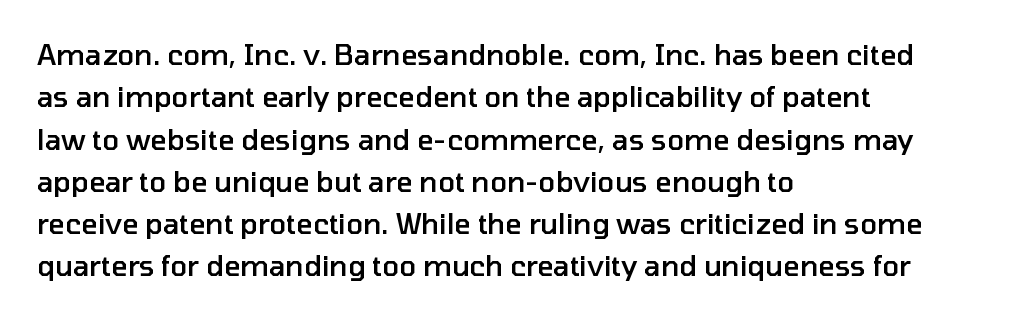
{"serif": "no", "italic": "no", "bold": "semi", "weight": "semibold", "width": "normal", "stroke_contrast": "low", "x_height": "medium", "monospaced": "no", "underline": "no", "align": "left", "line_spacing": "normal", "line_spacing_ratio": 1.51, "letter_spacing": "normal", "letter_spacing_em": 0.0, "glyph_px": 28}
